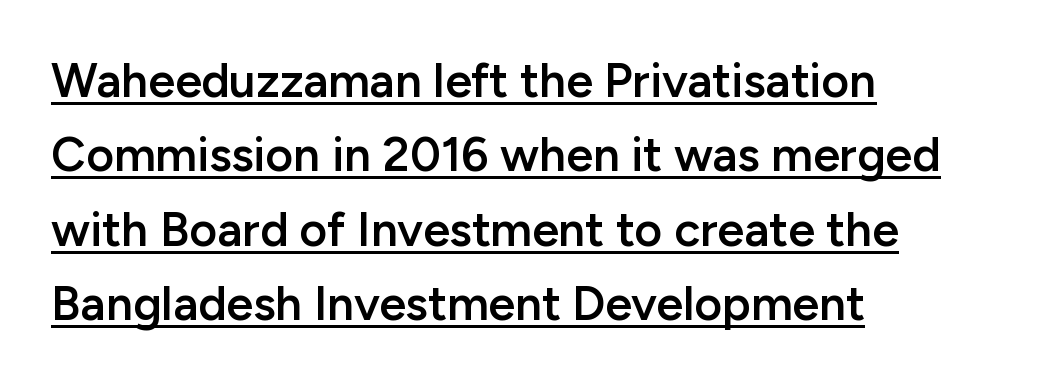
{"serif": "no", "italic": "no", "bold": "semi", "weight": "semibold", "width": "normal", "stroke_contrast": "low", "x_height": "medium", "monospaced": "no", "underline": "yes", "align": "left", "line_spacing": "normal", "line_spacing_ratio": 1.55, "letter_spacing": "normal", "letter_spacing_em": 0.0, "glyph_px": 48}
